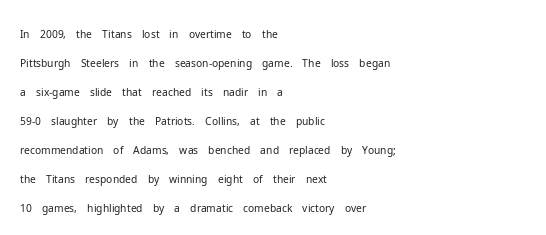
{"italic": "no", "bold": "no", "underline": "no", "align": "left", "line_spacing": "normal", "line_spacing_ratio": 1.38, "letter_spacing": "normal", "letter_spacing_em": 0.0, "glyph_px": 21}
